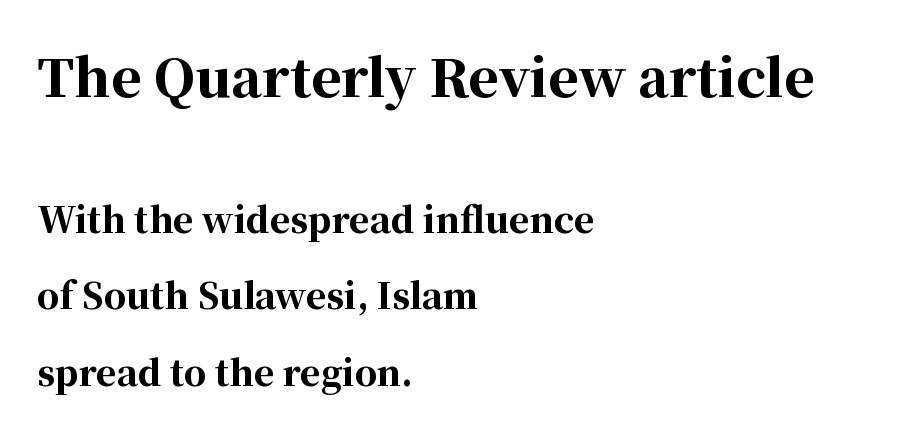
Q: Is the text bold? A: Yes.
Q: Is the text italic (slanted)? A: No, it is upright.
Q: Is the typeface a serif or a sans-serif typeface? A: Serif.
Q: Is the text underlined? A: No.
Q: How is the paragraph aligned? A: Left-aligned.
Q: Is the spacing between letters normal or unusually wide? A: Normal.
Q: Is the spacing between lines tight, normal or loose? A: Loose.
Q: Which block of text is set in a larger size, the first (top) or the second (bottom)? A: The first (top) one.
Q: Width (condensed, normal, or wide)? A: Normal.
Q: Stroke contrast? A: High.
Q: x-height? A: Medium.
Q: Monospaced? A: No.
